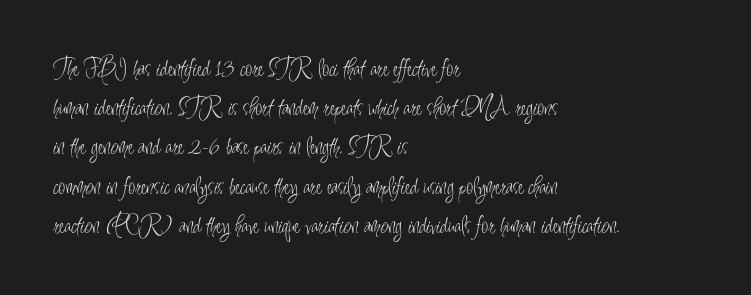
{"bold": "no", "underline": "no", "align": "left", "line_spacing": "normal", "line_spacing_ratio": 1.57, "letter_spacing": "normal", "letter_spacing_em": 0.0, "glyph_px": 25}
